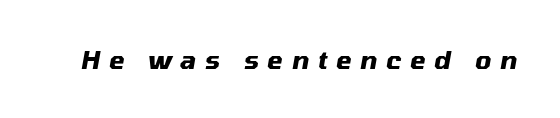
Q: Is the text bold? A: Yes.
Q: Is the text italic (slanted)? A: Yes, it leans right by about 10 degrees.
Q: Is the text underlined? A: No.
Q: Is the spacing between letters normal or unusually wide? A: Unusually wide.
